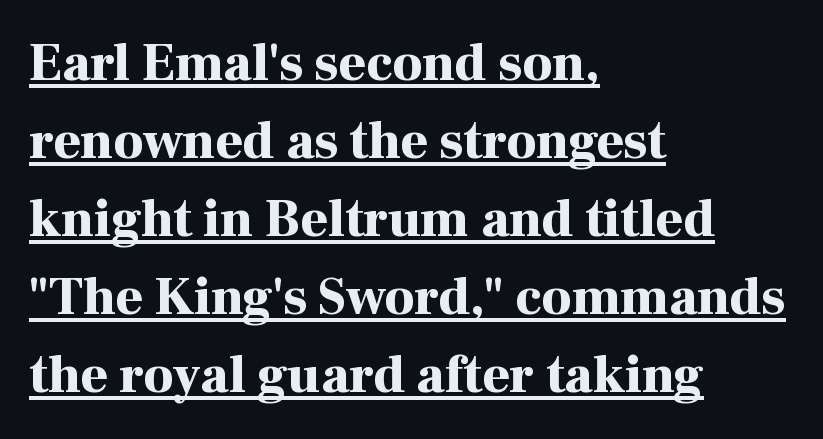
Q: Is the text bold? A: Yes.
Q: Is the text italic (slanted)? A: No, it is upright.
Q: Is the typeface a serif or a sans-serif typeface? A: Serif.
Q: Is the text underlined? A: Yes.
Q: How is the paragraph aligned? A: Left-aligned.
Q: Is the spacing between letters normal or unusually wide? A: Normal.
Q: Is the spacing between lines tight, normal or loose? A: Normal.
Q: Width (condensed, normal, or wide)? A: Normal.
Q: Stroke contrast? A: High.
Q: x-height? A: Medium.
Q: Monospaced? A: No.
